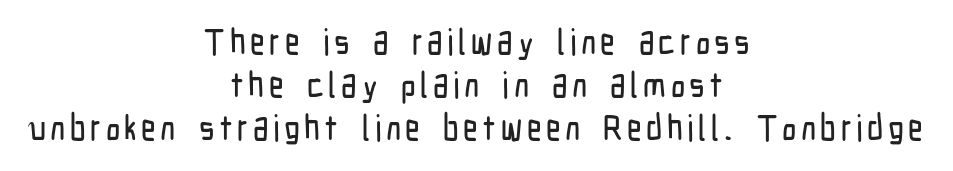
Q: Is the text italic (slanted)? A: No, it is upright.
Q: Is the typeface a serif or a sans-serif typeface? A: Sans-serif.
Q: Is the text underlined? A: No.
Q: How is the paragraph aligned? A: Centered.
Q: Width (condensed, normal, or wide)? A: Condensed.
Q: Stroke contrast? A: Low.
Q: x-height? A: Medium.
Q: Monospaced? A: No.
